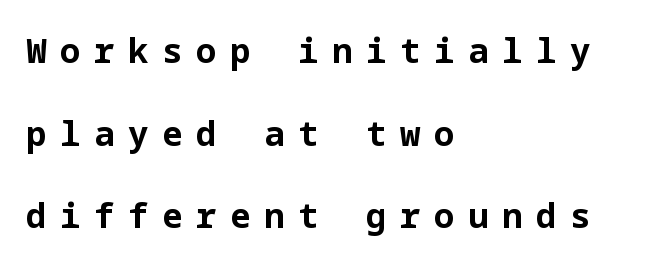
{"serif": "no", "italic": "no", "bold": "yes", "weight": "bold", "width": "normal", "stroke_contrast": "low", "x_height": "medium", "underline": "no", "align": "left", "line_spacing": "loose", "line_spacing_ratio": 2.43, "letter_spacing": "wide", "letter_spacing_em": 0.4, "glyph_px": 34}
